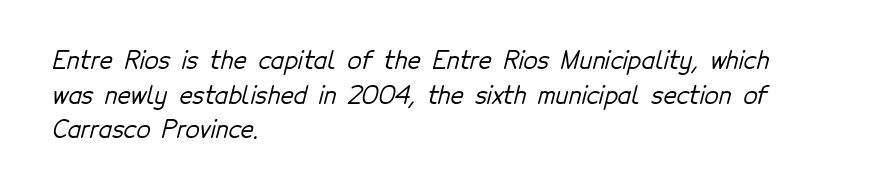
Inter-character spacing is left at the font's built-in metrics. The rendering uses a moderate line-height, typical for paragraphs. Plain, unruled lines of type. The typesetter chose a ragged-right arrangement here.
